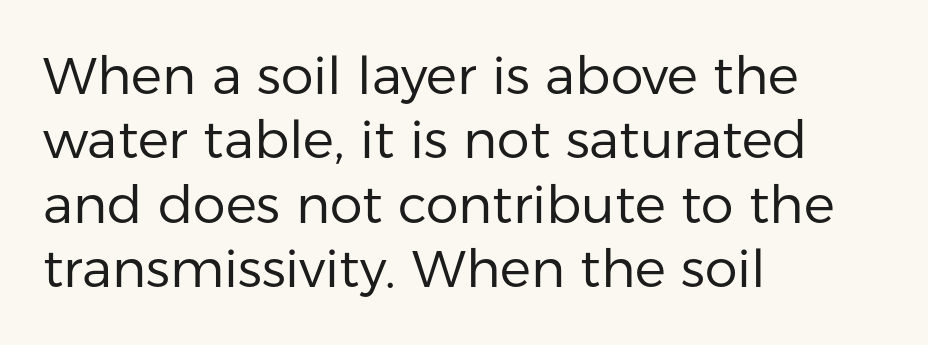
Q: Is the text bold? A: No.
Q: Is the text italic (slanted)? A: No, it is upright.
Q: Is the typeface a serif or a sans-serif typeface? A: Sans-serif.
Q: Is the text underlined? A: No.
Q: How is the paragraph aligned? A: Left-aligned.
Q: Is the spacing between letters normal or unusually wide? A: Normal.
Q: Width (condensed, normal, or wide)? A: Normal.
Q: Stroke contrast? A: Low.
Q: x-height? A: Medium.
Q: Monospaced? A: No.
